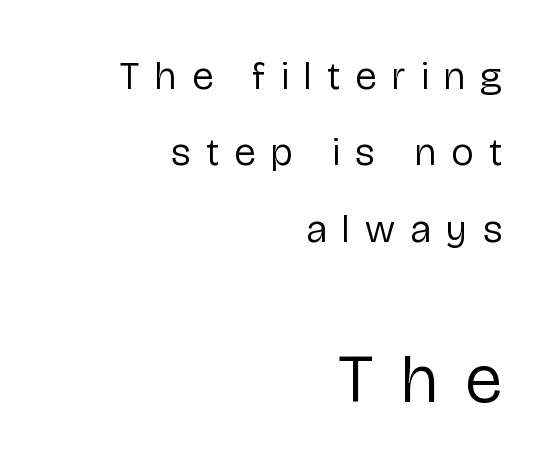
Q: Is the text bold? A: No.
Q: Is the text italic (slanted)? A: No, it is upright.
Q: Is the typeface a serif or a sans-serif typeface? A: Sans-serif.
Q: Is the text underlined? A: No.
Q: How is the paragraph aligned? A: Right-aligned.
Q: Is the spacing between letters normal or unusually wide? A: Unusually wide.
Q: Is the spacing between lines tight, normal or loose? A: Loose.
Q: Which block of text is set in a larger size, the first (top) or the second (bottom)? A: The second (bottom) one.
Q: Width (condensed, normal, or wide)? A: Normal.
Q: Stroke contrast? A: Low.
Q: x-height? A: Medium.
Q: Monospaced? A: No.
